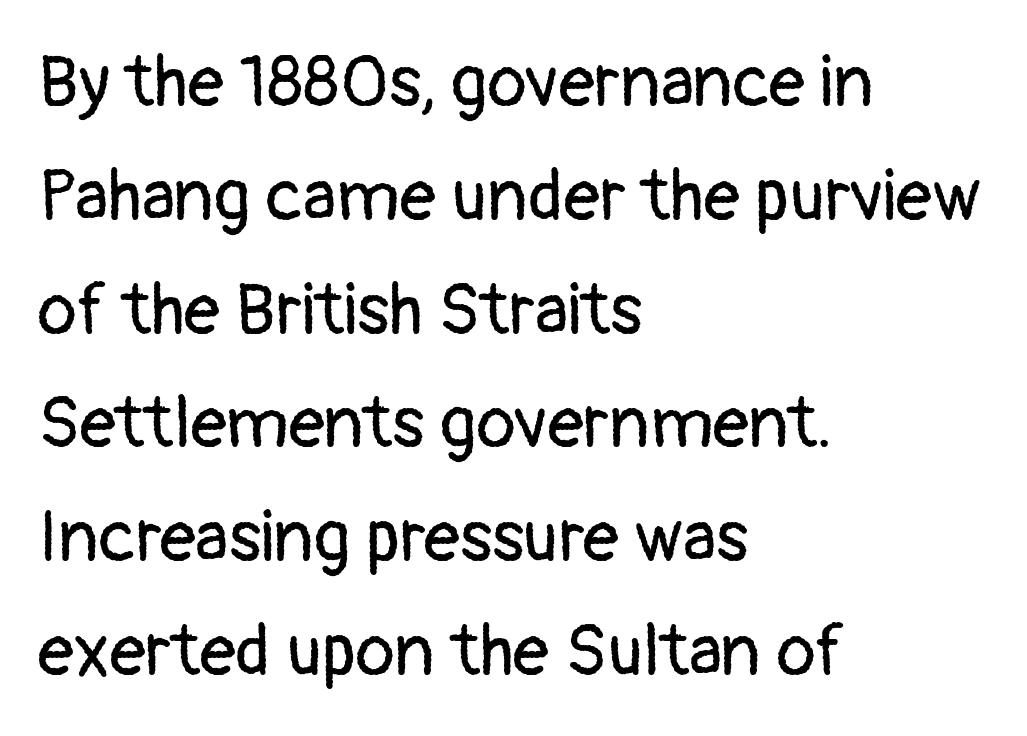
{"serif": "no", "italic": "no", "bold": "no", "weight": "regular", "width": "normal", "stroke_contrast": "low", "x_height": "medium", "monospaced": "no", "underline": "no", "align": "left", "line_spacing": "normal", "line_spacing_ratio": 1.58, "letter_spacing": "normal", "letter_spacing_em": 0.0, "glyph_px": 72}
